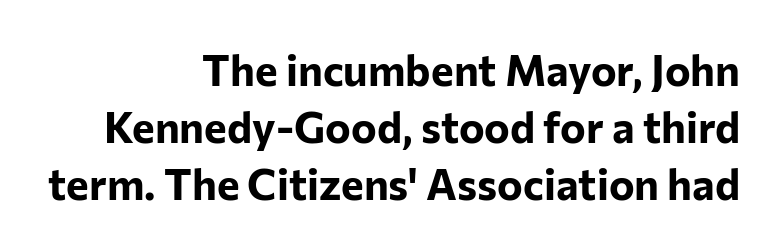
Q: Is the text bold? A: Yes.
Q: Is the text italic (slanted)? A: No, it is upright.
Q: Is the typeface a serif or a sans-serif typeface? A: Sans-serif.
Q: Is the text underlined? A: No.
Q: How is the paragraph aligned? A: Right-aligned.
Q: Is the spacing between letters normal or unusually wide? A: Normal.
Q: Is the spacing between lines tight, normal or loose? A: Normal.
Q: Width (condensed, normal, or wide)? A: Normal.
Q: Stroke contrast? A: Low.
Q: x-height? A: Medium.
Q: Monospaced? A: No.
